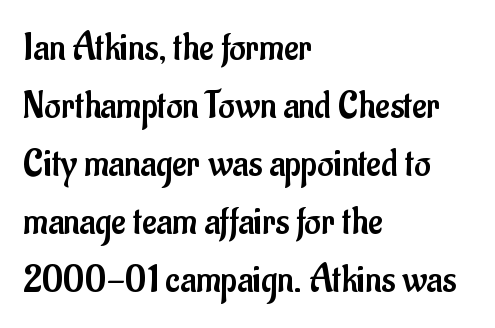
The image shows 40 px regular-weight, condensed sans-serif type, upright; set left-aligned, normal line spacing (1.45x), normal letter spacing, not underlined; low stroke contrast and a small x-height.
